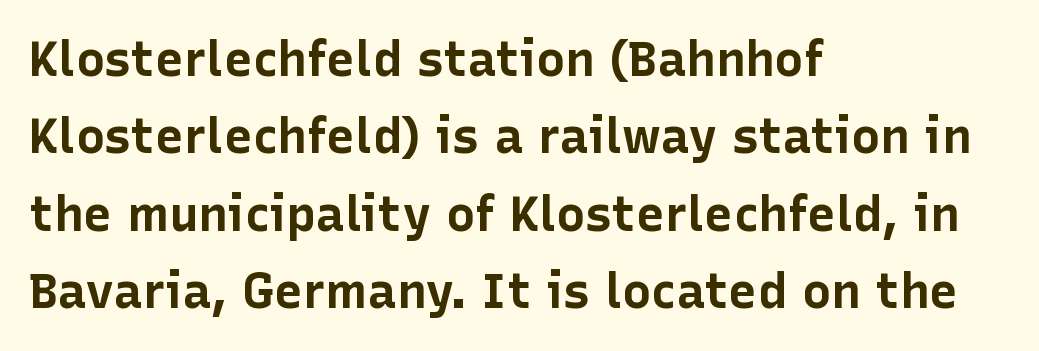
The image shows 49 px bold sans-serif type, upright; set left-aligned, normal line spacing (1.58x), normal letter spacing, not underlined; low stroke contrast and a medium x-height.
